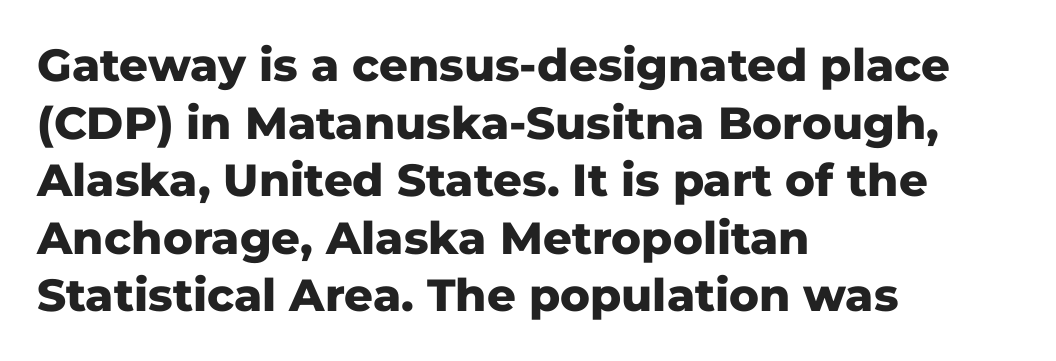
Q: Is the text bold? A: Yes.
Q: Is the text italic (slanted)? A: No, it is upright.
Q: Is the typeface a serif or a sans-serif typeface? A: Sans-serif.
Q: Is the text underlined? A: No.
Q: How is the paragraph aligned? A: Left-aligned.
Q: Is the spacing between letters normal or unusually wide? A: Normal.
Q: Is the spacing between lines tight, normal or loose? A: Normal.
Q: Width (condensed, normal, or wide)? A: Normal.
Q: Stroke contrast? A: Low.
Q: x-height? A: Medium.
Q: Monospaced? A: No.
